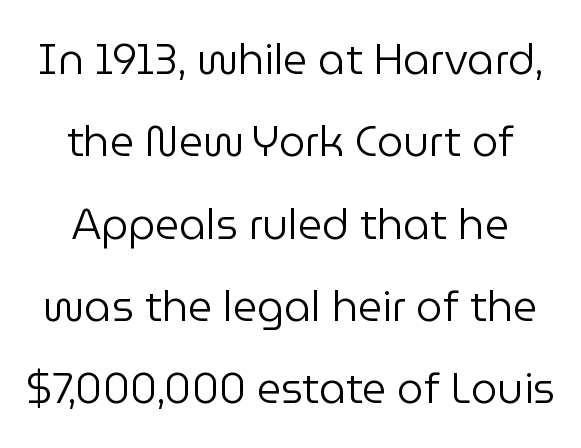
The image shows 42 px regular-weight sans-serif type, upright; set centered, loose line spacing (1.96x), normal letter spacing, not underlined; low stroke contrast and a medium x-height.
